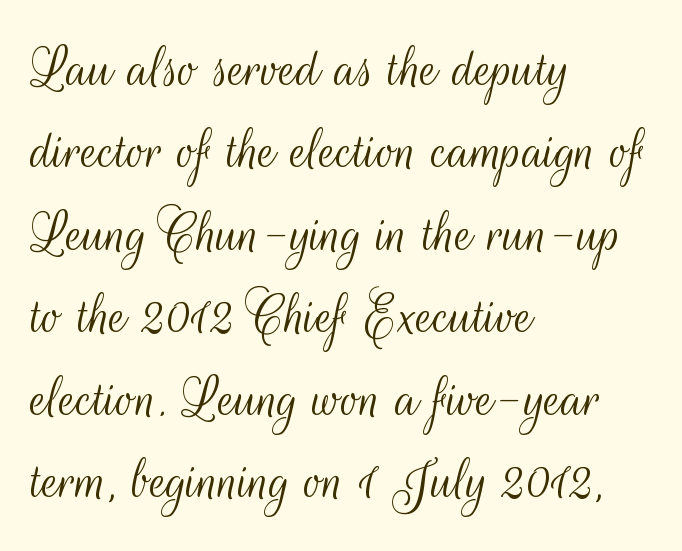
The image shows 62 px light, condensed sans-serif type; set left-aligned, normal line spacing (1.33x), normal letter spacing, not underlined; medium stroke contrast and a small x-height.
